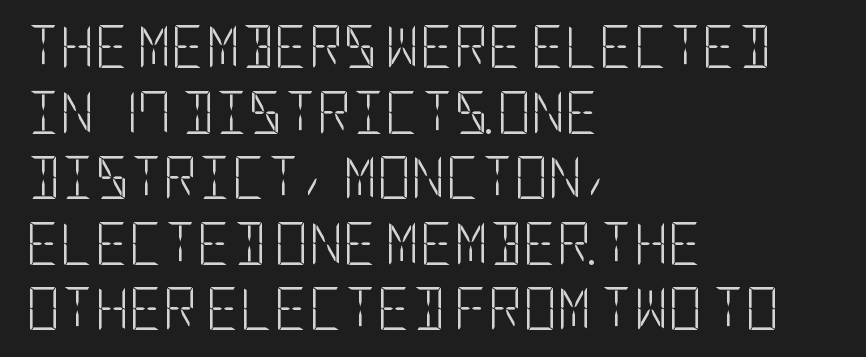
{"serif": "no", "italic": "no", "bold": "no", "weight": "light", "width": "condensed", "stroke_contrast": "low", "x_height": "large", "underline": "no", "align": "left", "line_spacing": "normal", "line_spacing_ratio": 1.56, "letter_spacing": "normal", "letter_spacing_em": 0.0, "glyph_px": 42}
